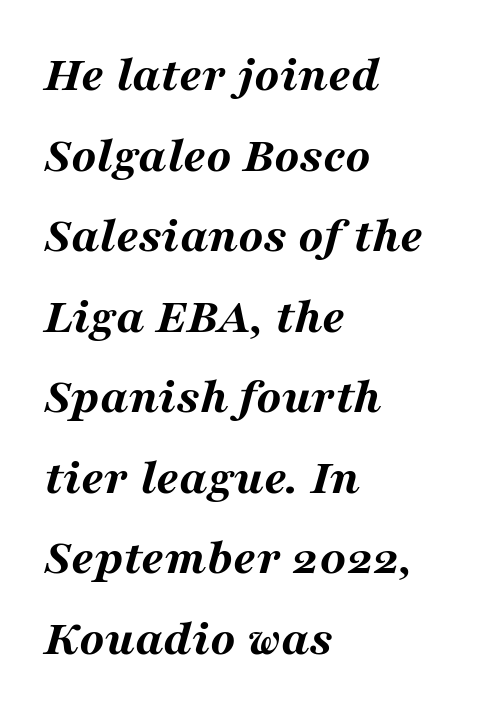
{"italic": "yes", "lean": "right", "slant_degrees": 16, "bold": "yes", "weight": "bold", "width": "wide", "stroke_contrast": "medium", "x_height": "medium", "monospaced": "no", "underline": "no", "align": "left", "line_spacing": "normal", "line_spacing_ratio": 1.58, "letter_spacing": "normal", "letter_spacing_em": 0.0, "glyph_px": 51}
